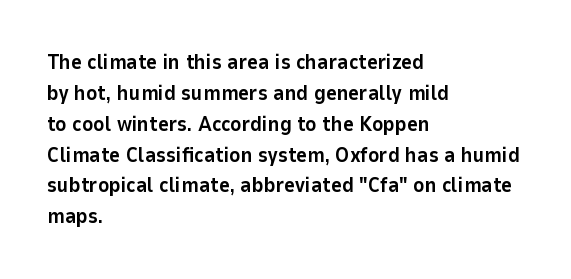
Q: Is the text bold? A: Yes.
Q: Is the text italic (slanted)? A: No, it is upright.
Q: Is the text underlined? A: No.
Q: How is the paragraph aligned? A: Left-aligned.
Q: Is the spacing between letters normal or unusually wide? A: Normal.
Q: Is the spacing between lines tight, normal or loose? A: Normal.
